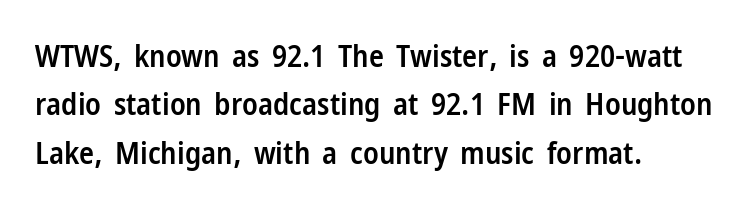
Q: Is the text bold? A: Semi-bold.
Q: Is the text italic (slanted)? A: No, it is upright.
Q: Is the typeface a serif or a sans-serif typeface? A: Sans-serif.
Q: Is the text underlined? A: No.
Q: How is the paragraph aligned? A: Left-aligned.
Q: Is the spacing between letters normal or unusually wide? A: Normal.
Q: Is the spacing between lines tight, normal or loose? A: Normal.
Q: Width (condensed, normal, or wide)? A: Condensed.
Q: Stroke contrast? A: Low.
Q: x-height? A: Medium.
Q: Monospaced? A: No.
